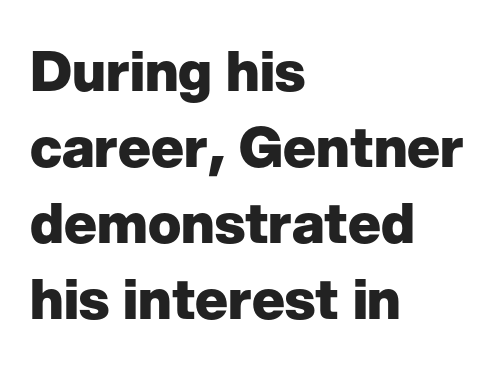
Q: Is the text bold? A: Yes.
Q: Is the text italic (slanted)? A: No, it is upright.
Q: Is the typeface a serif or a sans-serif typeface? A: Sans-serif.
Q: Is the text underlined? A: No.
Q: How is the paragraph aligned? A: Left-aligned.
Q: Is the spacing between letters normal or unusually wide? A: Normal.
Q: Is the spacing between lines tight, normal or loose? A: Normal.
Q: Width (condensed, normal, or wide)? A: Normal.
Q: Stroke contrast? A: Low.
Q: x-height? A: Medium.
Q: Monospaced? A: No.
